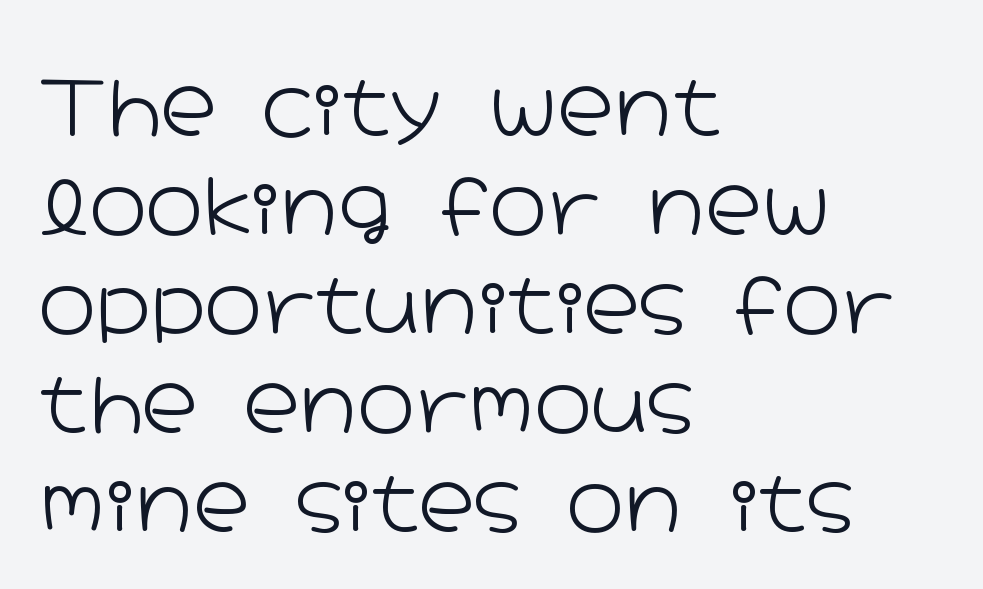
{"serif": "no", "italic": "no", "bold": "no", "weight": "light", "width": "wide", "stroke_contrast": "low", "x_height": "medium", "monospaced": "no", "underline": "no", "align": "left", "line_spacing": "normal", "line_spacing_ratio": 1.27, "letter_spacing": "normal", "letter_spacing_em": 0.0, "glyph_px": 78}
